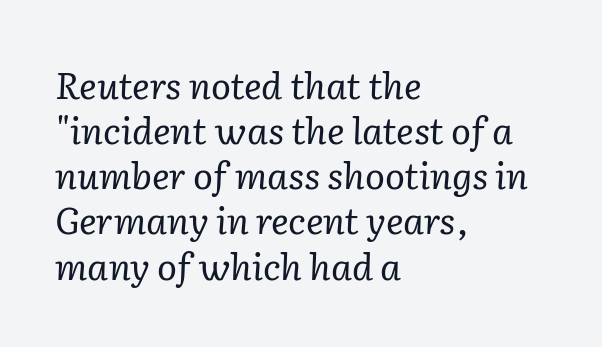
The rendering uses natural spacing where letterforms have individual widths. These lines stack with their left ends in a neat column. No heavy texture on the line: the type isn't bold. Nobody touched the tracking dial on this one.
